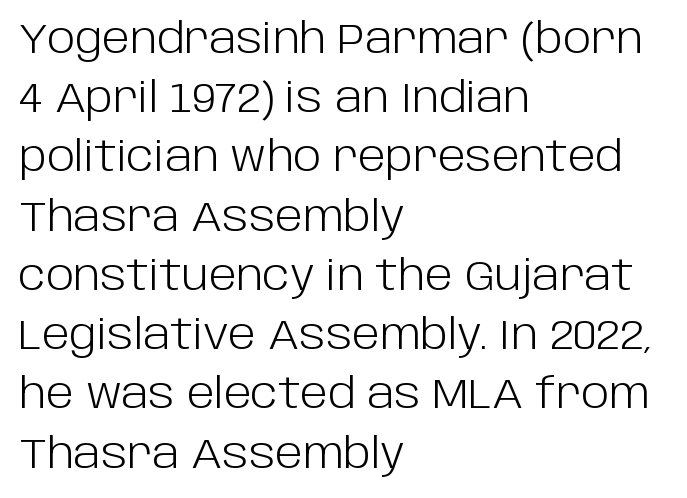
{"serif": "no", "italic": "no", "bold": "no", "weight": "light", "width": "normal", "stroke_contrast": "low", "x_height": "large", "monospaced": "no", "underline": "no", "align": "left", "line_spacing": "normal", "line_spacing_ratio": 1.41, "letter_spacing": "normal", "letter_spacing_em": 0.0, "glyph_px": 42}
